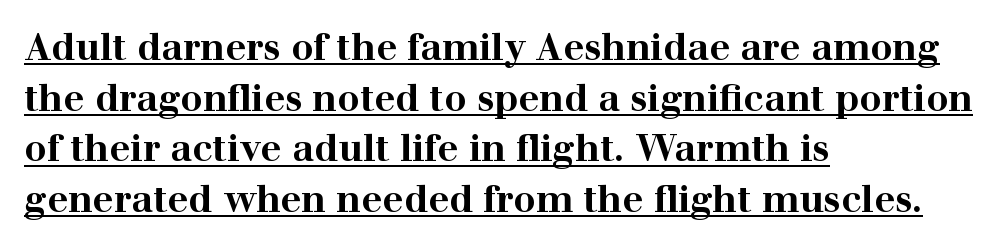
{"serif": "yes", "italic": "no", "bold": "yes", "weight": "bold", "width": "wide", "stroke_contrast": "high", "x_height": "medium", "monospaced": "no", "underline": "yes", "align": "left", "line_spacing": "normal", "line_spacing_ratio": 1.37, "letter_spacing": "normal", "letter_spacing_em": 0.0, "glyph_px": 37}
